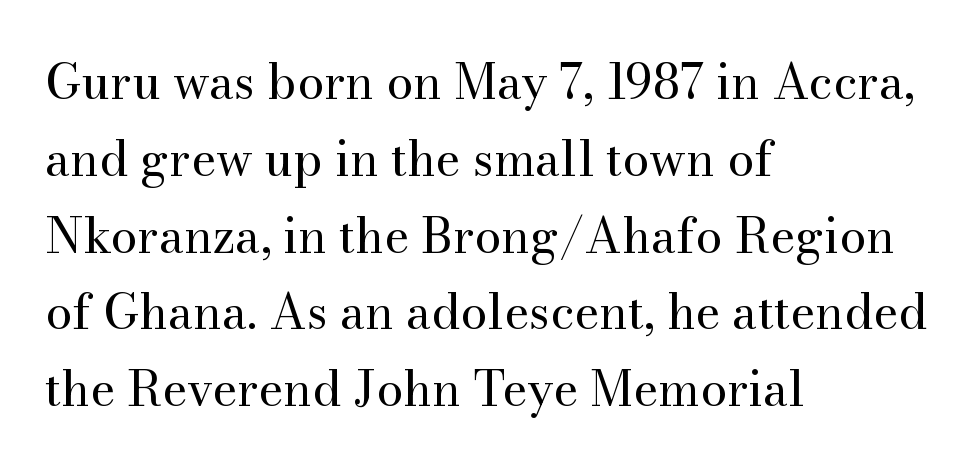
The image shows 48 px regular-weight serif type, upright; set left-aligned, normal line spacing (1.6x), normal letter spacing, not underlined; medium stroke contrast and a small x-height.
